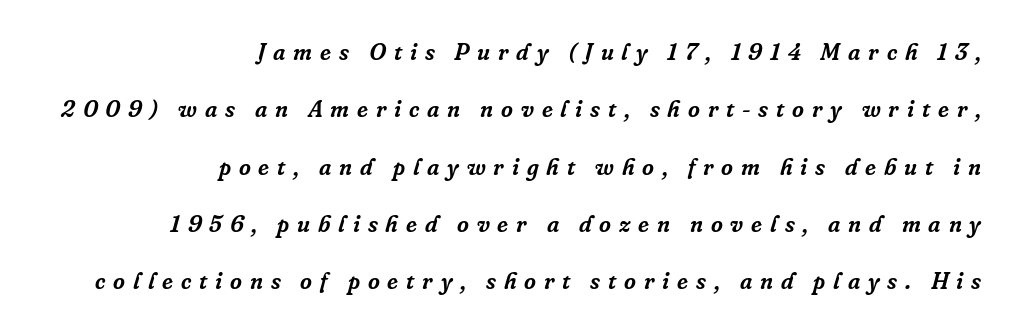
{"italic": "yes", "lean": "right", "slant_degrees": 16, "underline": "no", "align": "right", "line_spacing": "loose", "line_spacing_ratio": 2.49, "letter_spacing": "wide", "letter_spacing_em": 0.34, "glyph_px": 23}
